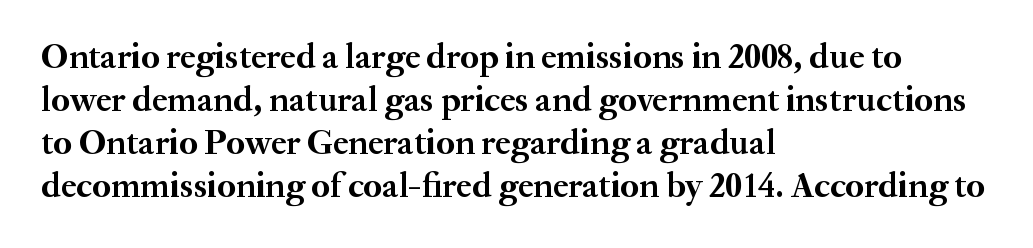
The image shows 35 px semibold serif type, upright; set left-aligned, line spacing 1.23x, normal letter spacing, not underlined; medium stroke contrast and a small x-height.
